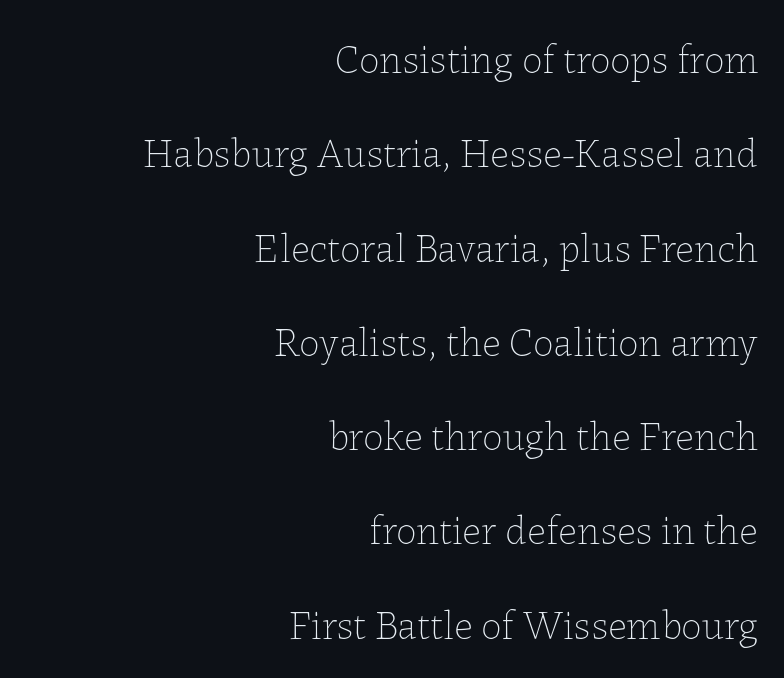
Q: Is the text bold? A: No.
Q: Is the text italic (slanted)? A: No, it is upright.
Q: Is the text underlined? A: No.
Q: How is the paragraph aligned? A: Right-aligned.
Q: Is the spacing between letters normal or unusually wide? A: Normal.
Q: Is the spacing between lines tight, normal or loose? A: Loose.
Q: Width (condensed, normal, or wide)? A: Normal.
Q: Stroke contrast? A: Low.
Q: x-height? A: Medium.
Q: Monospaced? A: No.
